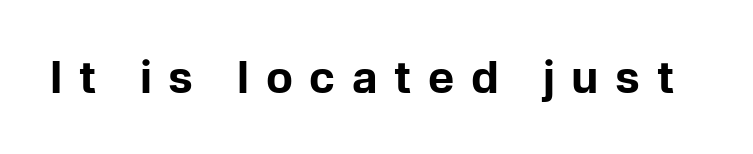
Q: Is the text bold? A: Yes.
Q: Is the text italic (slanted)? A: No, it is upright.
Q: Is the typeface a serif or a sans-serif typeface? A: Sans-serif.
Q: Is the text underlined? A: No.
Q: Is the spacing between letters normal or unusually wide? A: Unusually wide.
Q: Width (condensed, normal, or wide)? A: Normal.
Q: Stroke contrast? A: Low.
Q: x-height? A: Medium.
Q: Monospaced? A: No.
